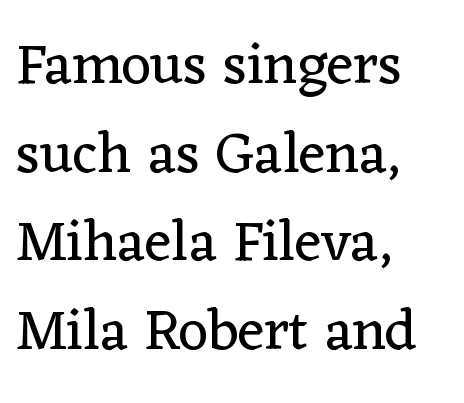
The image shows 58 px regular-weight serif type, upright; set left-aligned, normal line spacing (1.53x), normal letter spacing, not underlined; low stroke contrast and a medium x-height.
